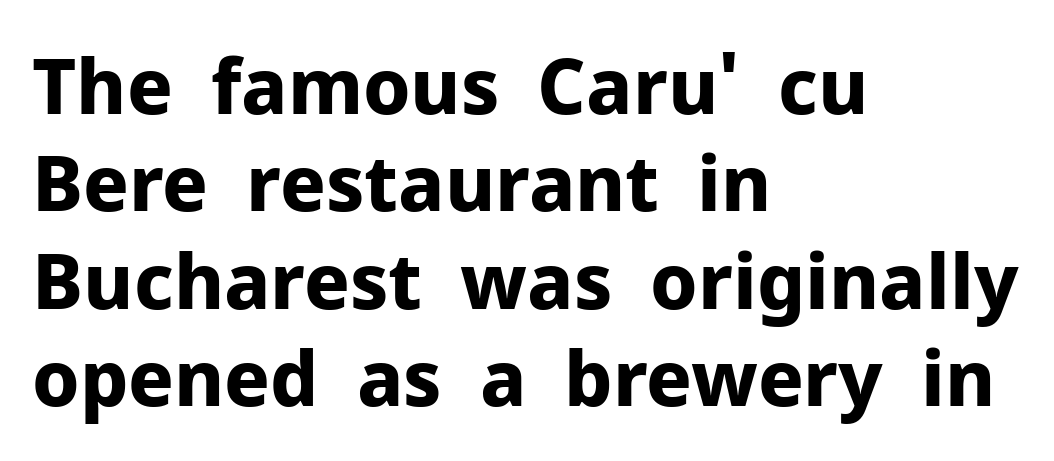
The rendering uses a bold face; every stroke is thick and dark. Leading: standard. Each letter keeps its own natural width here, so spacing adapts to shape. Compared with a centered layout, this one pins lines to the left instead. Short note: letters normally spaced. Does the type have serifs? No, each stem ends abruptly.
